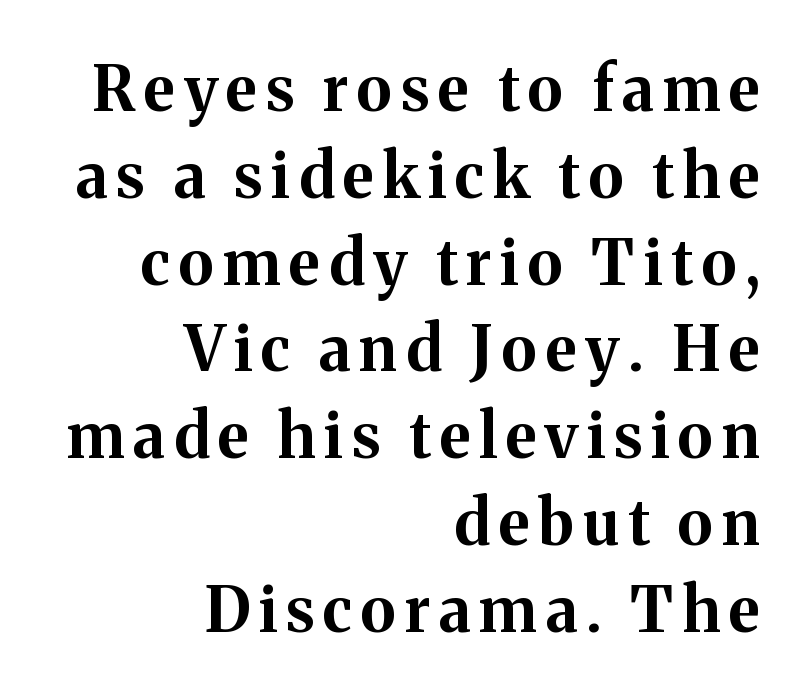
{"serif": "yes", "italic": "no", "bold": "yes", "weight": "bold", "width": "normal", "stroke_contrast": "medium", "x_height": "medium", "monospaced": "no", "underline": "no", "align": "right", "line_spacing": "normal", "line_spacing_ratio": 1.4, "glyph_px": 62}
